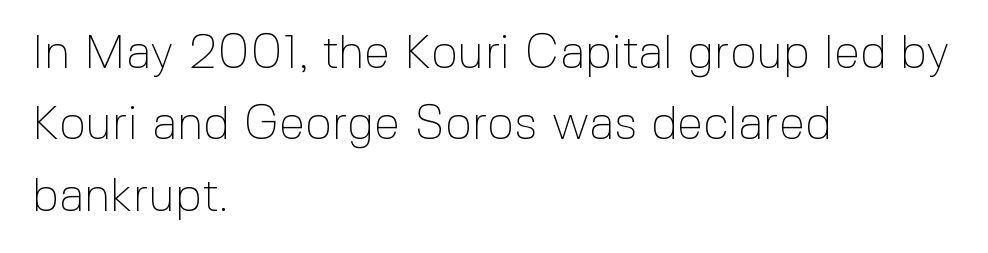
The image shows 47 px thin sans-serif type, upright; set left-aligned, normal line spacing (1.52x), normal letter spacing, not underlined; a medium x-height.
